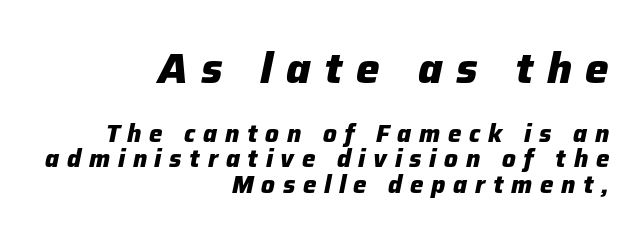
The image shows 42 px heavy type, italic (leaning right); set right-aligned, tight line spacing (1.07x), unusually wide letter spacing (+0.32 em), not underlined; the first (top) block is 1.75x larger; low stroke contrast and a medium x-height.
